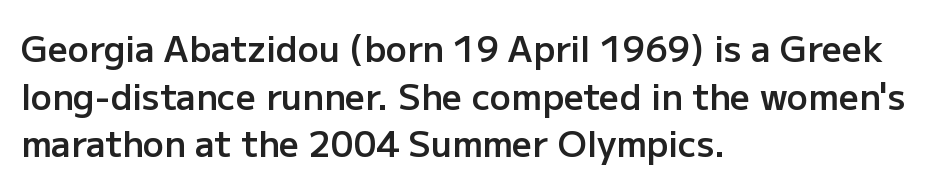
Quick note: underline off. Regarding serifs, this sample does without them. The passage shown is semibold, sitting just below true bold. You could not count columns in this text — the font is proportionally spaced. Line spacing here is normal. This is roman type, the default non-slanted kind.
